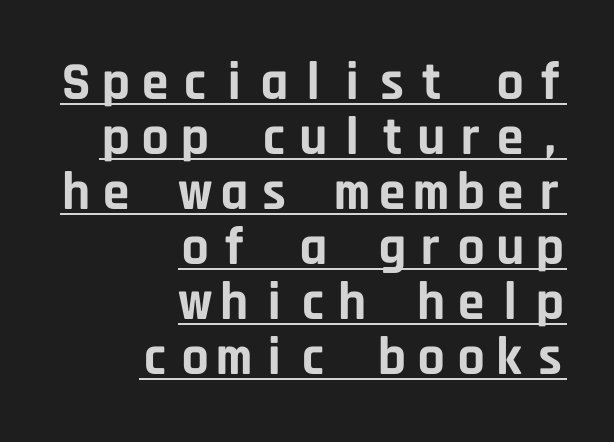
{"serif": "no", "italic": "no", "bold": "yes", "weight": "bold", "width": "normal", "stroke_contrast": "low", "x_height": "large", "monospaced": "yes", "underline": "yes", "align": "right", "line_spacing": "tight", "line_spacing_ratio": 1.02, "glyph_px": 54}
